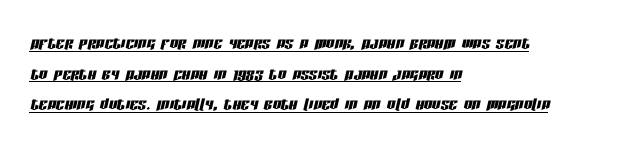
Q: Is the text italic (slanted)? A: Yes, it leans right by about 13 degrees.
Q: Is the text underlined? A: Yes.
Q: How is the paragraph aligned? A: Left-aligned.
Q: Is the spacing between letters normal or unusually wide? A: Normal.
Q: Is the spacing between lines tight, normal or loose? A: Normal.
